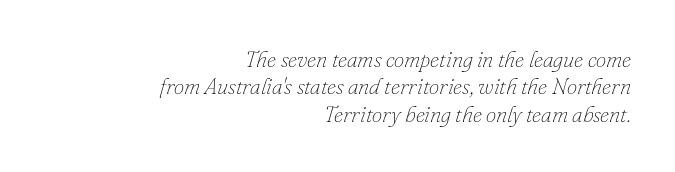
The image shows 23 px text type, italic (leaning right); set right-aligned, line spacing 1.19x, normal letter spacing, not underlined.
